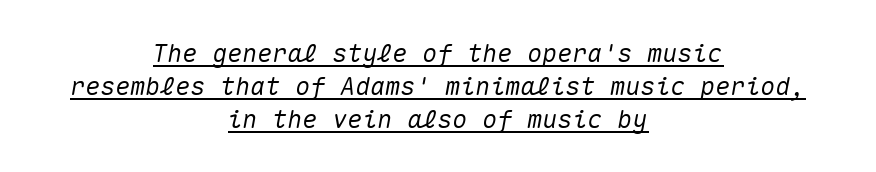
Compared with typical body copy, the letter spacing here is the same. Quick note: interline space is typical. Teacher's note: observe the equal gaps on both sides — that is centered alignment. Each line of the rendering has a horizontal stroke beneath the glyphs.
